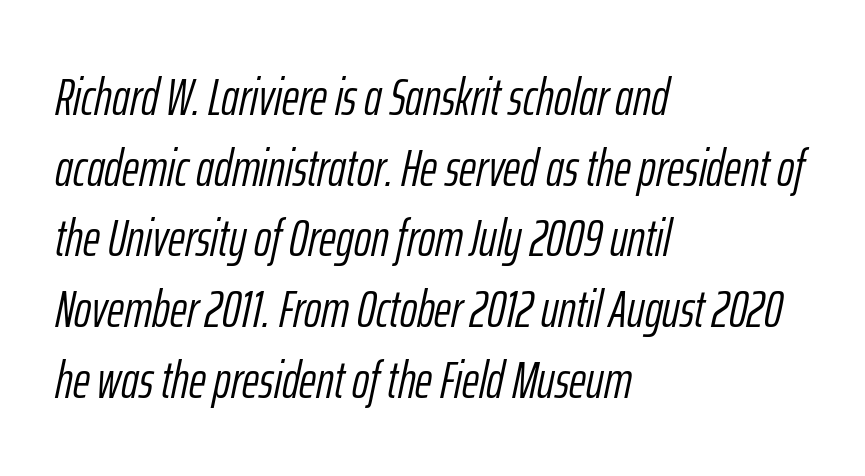
{"italic": "yes", "lean": "right", "slant_degrees": 12, "bold": "no", "weight": "light", "width": "condensed", "stroke_contrast": "low", "x_height": "medium", "monospaced": "no", "underline": "no", "align": "left", "line_spacing": "normal", "line_spacing_ratio": 1.36, "letter_spacing": "normal", "letter_spacing_em": 0.0, "glyph_px": 52}
